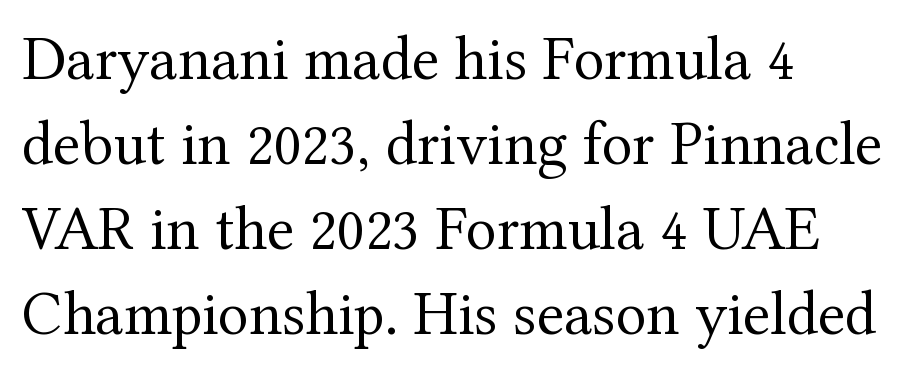
The type family on display is of the serif kind. Interline gaps are of average width in this sample. Is the stroke heavy? The answer is a plain regular-or-lighter. The lines in this sample share a left origin and differ only in where they stop. Here the designer chose a conventional face with non-uniform glyph widths.
